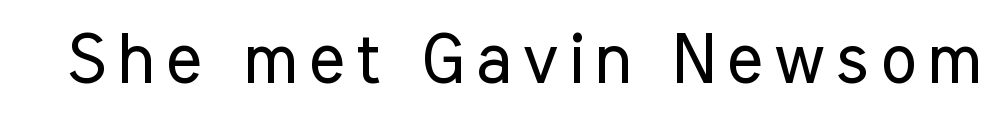
In terms of posture, this sample is upright. To sum up the face: it is a sans, with no serifs. The rendering uses natural spacing where letterforms have individual widths. Plain, unruled lines of type. Heft: none added — not bold.
